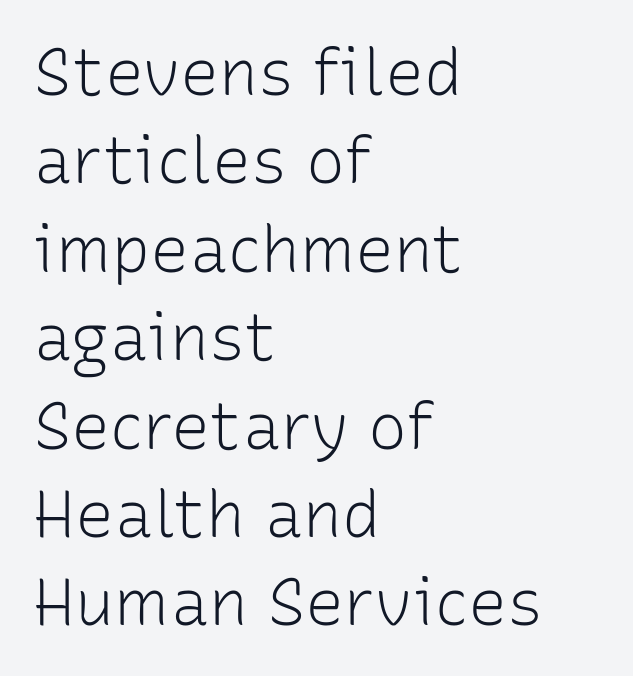
The image shows 65 px light sans-serif type, upright; set left-aligned, normal line spacing (1.36x), normal letter spacing, not underlined; low stroke contrast and a medium x-height.
